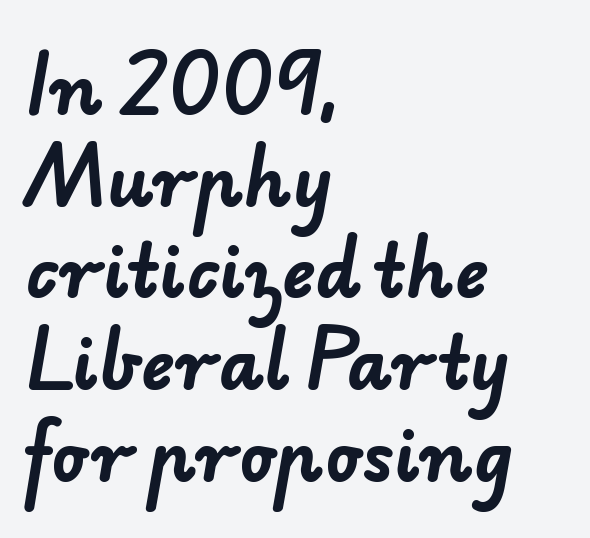
The space directly below the letters is spotless. The letters are bold, with thick, heavy strokes. Honestly, the letter spacing is just normal — you wouldn't notice it. The space between consecutive lines is moderate. The paragraph has a hard left edge and a soft right edge.
